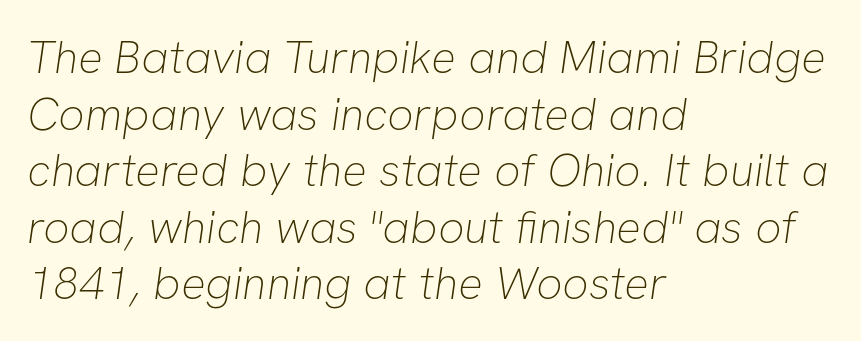
Q: Is the text bold? A: No.
Q: Is the typeface a serif or a sans-serif typeface? A: Sans-serif.
Q: Is the text underlined? A: No.
Q: How is the paragraph aligned? A: Left-aligned.
Q: Is the spacing between letters normal or unusually wide? A: Normal.
Q: Width (condensed, normal, or wide)? A: Normal.
Q: Stroke contrast? A: Low.
Q: x-height? A: Medium.
Q: Monospaced? A: No.
